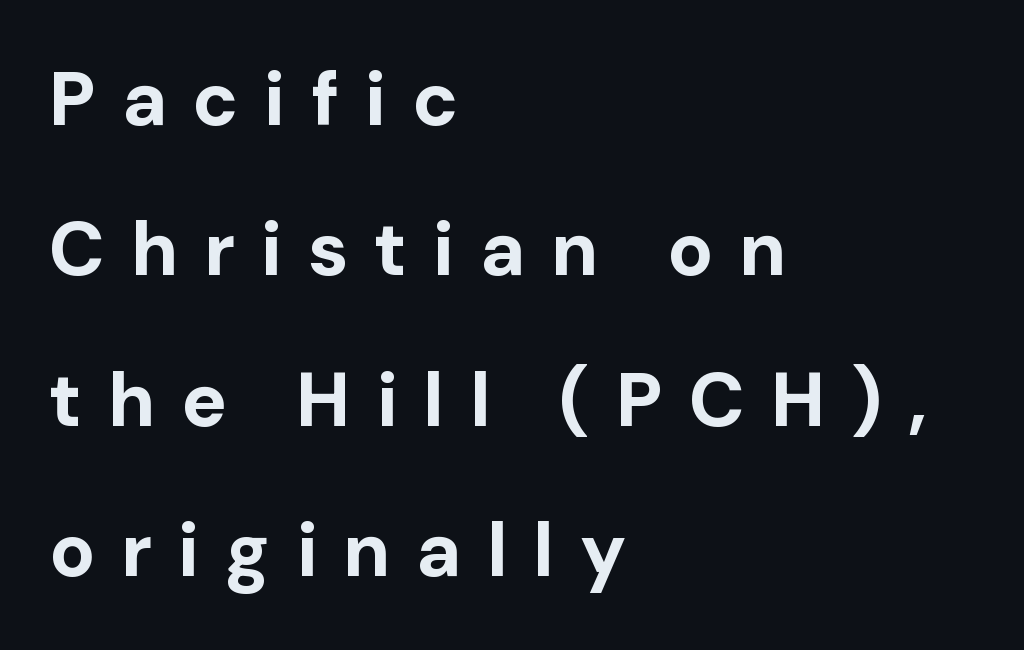
Vertical strokes here are truly vertical. Words appear elongated and porous because spacing is wide. Typographic density is high because the face is bold. The passage shown is typed in a proportional face where columns would drift.
